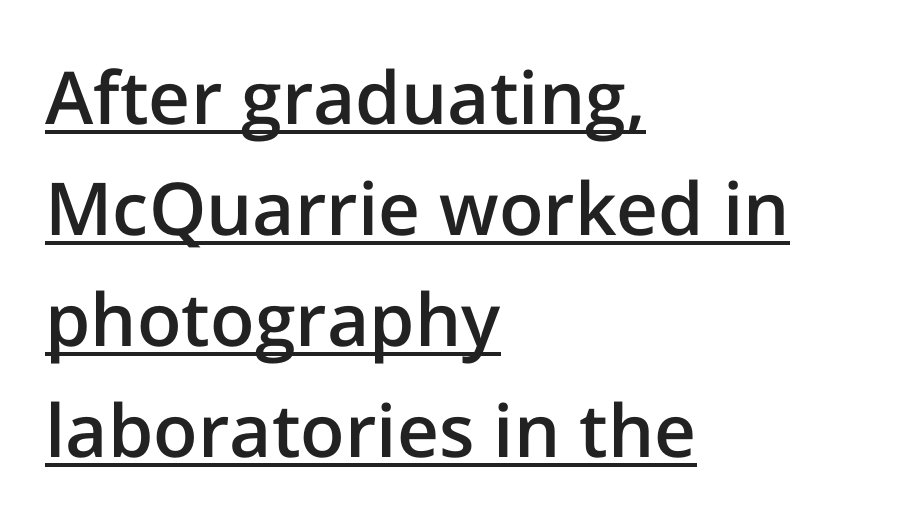
Q: Is the text bold? A: Semi-bold.
Q: Is the text italic (slanted)? A: No, it is upright.
Q: Is the typeface a serif or a sans-serif typeface? A: Sans-serif.
Q: Is the text underlined? A: Yes.
Q: How is the paragraph aligned? A: Left-aligned.
Q: Is the spacing between letters normal or unusually wide? A: Normal.
Q: Is the spacing between lines tight, normal or loose? A: Normal.
Q: Width (condensed, normal, or wide)? A: Normal.
Q: Stroke contrast? A: Low.
Q: x-height? A: Medium.
Q: Monospaced? A: No.
